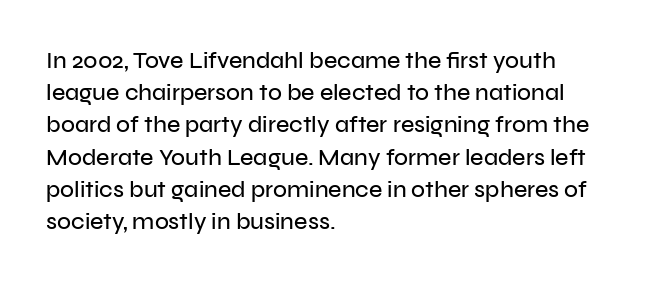
Q: Is the text italic (slanted)? A: No, it is upright.
Q: Is the text underlined? A: No.
Q: How is the paragraph aligned? A: Left-aligned.
Q: Is the spacing between letters normal or unusually wide? A: Normal.
Q: Is the spacing between lines tight, normal or loose? A: Normal.
